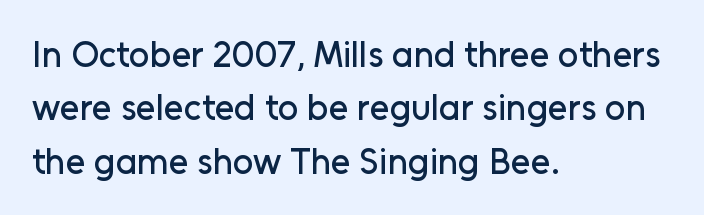
Check the space under the baseline: it is left empty. This sample uses an upright cut, with every glyph sitting square on the baseline. Interline gaps are of average width in this sample. Caption: standard tracking, unaltered. The rendering shows plain stroke endings on the letterforms — a sans-serif design.
